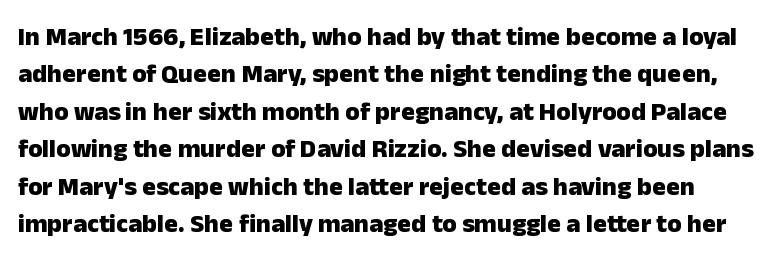
{"italic": "no", "bold": "yes", "underline": "no", "line_spacing": "normal", "line_spacing_ratio": 1.44, "letter_spacing": "normal", "letter_spacing_em": 0.0, "glyph_px": 26}
